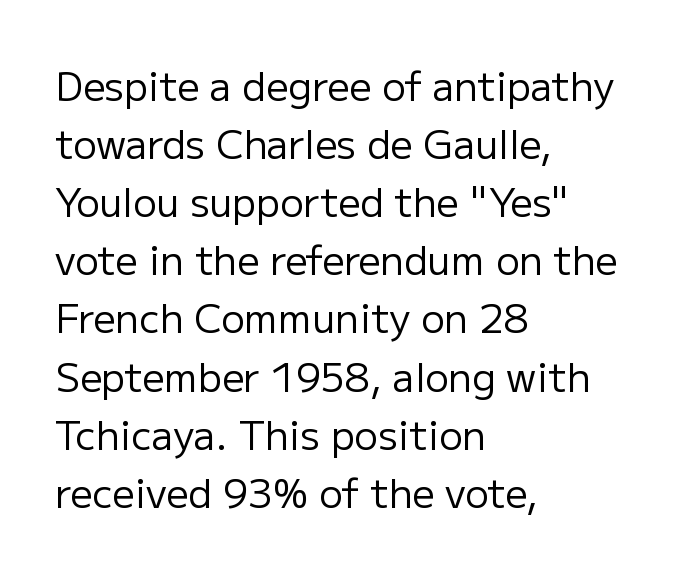
The image shows 39 px regular-weight sans-serif type, upright; set left-aligned, normal line spacing (1.49x), normal letter spacing, not underlined; low stroke contrast and a medium x-height.
